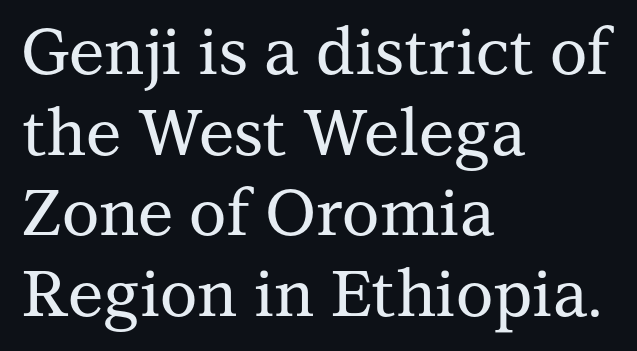
The leading is moderate, giving the passage an even texture. Default kerning and tracking; the words read as compact shapes. In terms of posture, this sample is upright. Does the copy run flush right? No — it runs flush left.
